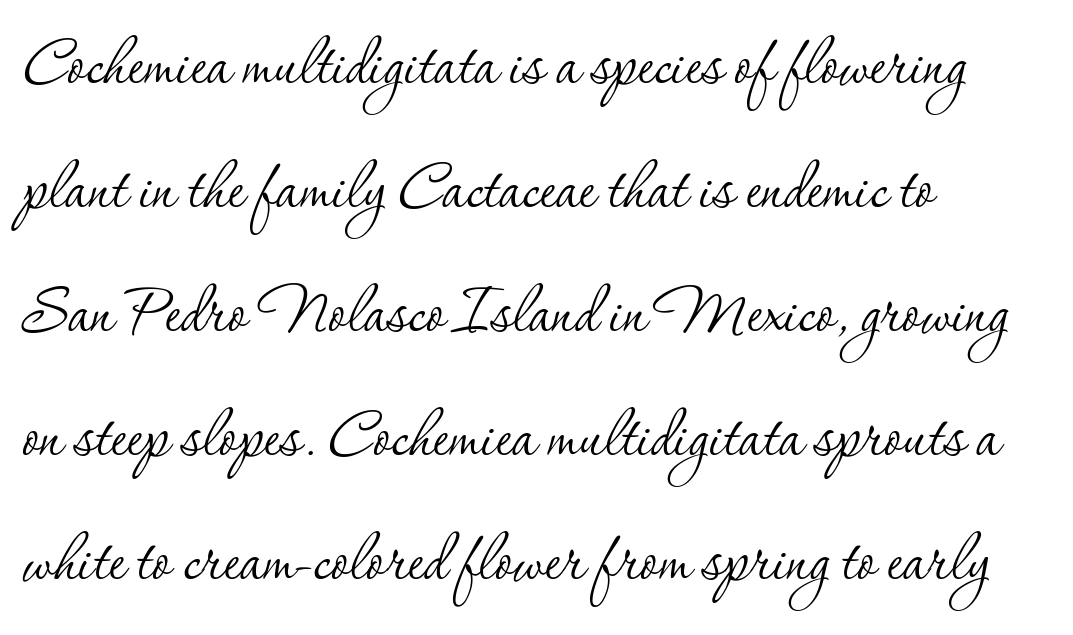
{"serif": "yes", "bold": "no", "weight": "thin", "width": "normal", "stroke_contrast": "low", "x_height": "small", "monospaced": "no", "underline": "no", "align": "left", "line_spacing": "normal", "line_spacing_ratio": 1.55, "letter_spacing": "normal", "letter_spacing_em": 0.0, "glyph_px": 80}
